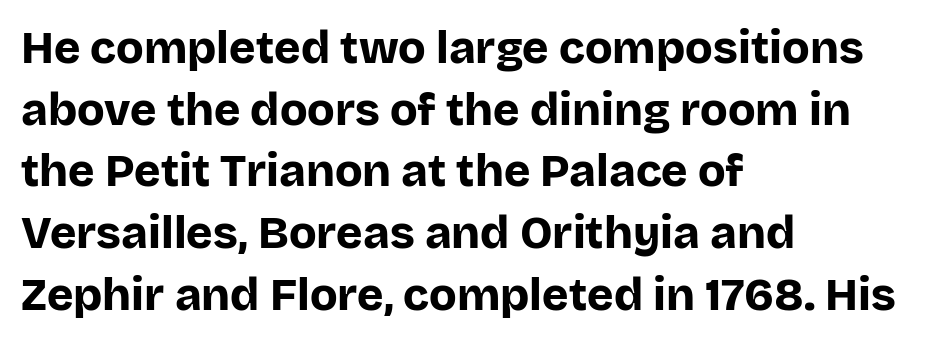
Q: Is the text bold? A: Yes.
Q: Is the text italic (slanted)? A: No, it is upright.
Q: Is the typeface a serif or a sans-serif typeface? A: Sans-serif.
Q: Is the text underlined? A: No.
Q: How is the paragraph aligned? A: Left-aligned.
Q: Is the spacing between letters normal or unusually wide? A: Normal.
Q: Is the spacing between lines tight, normal or loose? A: Normal.
Q: Width (condensed, normal, or wide)? A: Normal.
Q: Stroke contrast? A: Low.
Q: x-height? A: Large.
Q: Monospaced? A: No.
